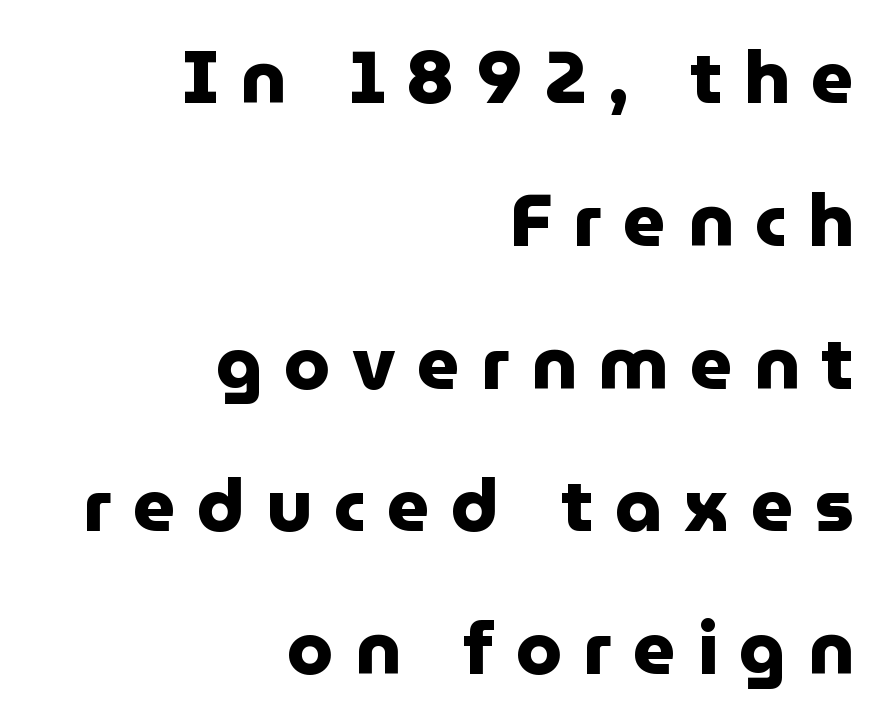
{"serif": "no", "italic": "no", "bold": "yes", "weight": "heavy", "width": "normal", "stroke_contrast": "low", "x_height": "medium", "monospaced": "no", "underline": "no", "align": "right", "line_spacing": "loose", "line_spacing_ratio": 1.93, "letter_spacing": "wide", "letter_spacing_em": 0.29, "glyph_px": 74}
